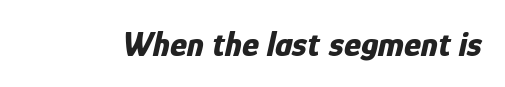
{"italic": "yes", "lean": "right", "slant_degrees": 12, "bold": "yes", "weight": "bold", "width": "condensed", "stroke_contrast": "low", "x_height": "medium", "monospaced": "no", "underline": "no", "letter_spacing": "normal", "letter_spacing_em": 0.0, "glyph_px": 36}
